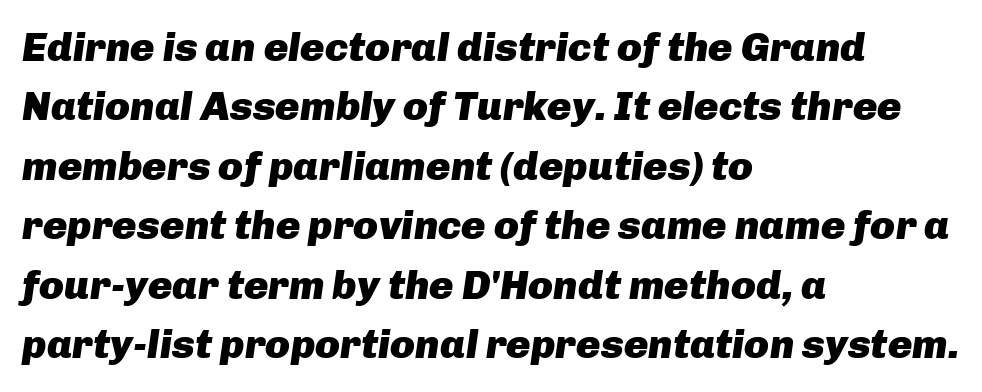
Q: Is the text bold? A: Yes.
Q: Is the text italic (slanted)? A: Yes, it leans right by about 8 degrees.
Q: Is the text underlined? A: No.
Q: How is the paragraph aligned? A: Left-aligned.
Q: Is the spacing between letters normal or unusually wide? A: Normal.
Q: Is the spacing between lines tight, normal or loose? A: Normal.
Q: Width (condensed, normal, or wide)? A: Normal.
Q: Stroke contrast? A: Low.
Q: x-height? A: Medium.
Q: Monospaced? A: No.
